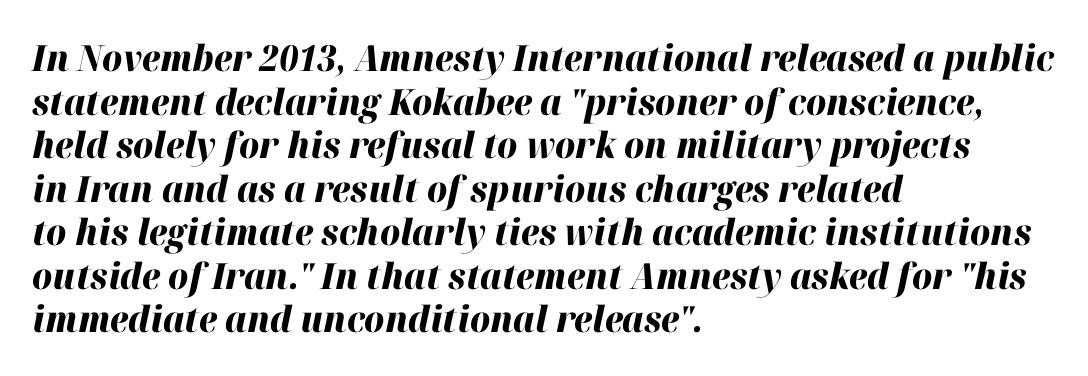
The image shows 36 px heavy type, italic (leaning right); set left-aligned, line spacing 1.21x, normal letter spacing, not underlined; high stroke contrast and a medium x-height.
